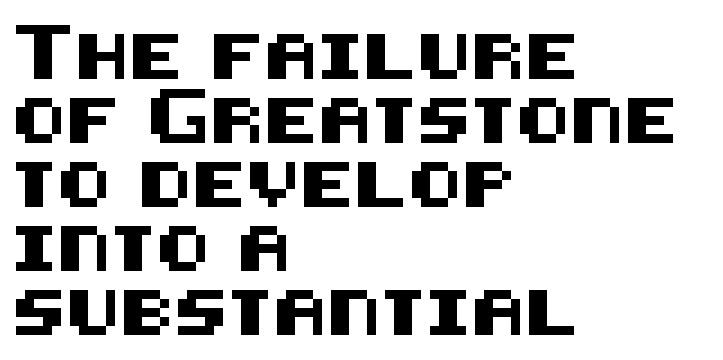
The image shows 45 px sans-serif type, upright; set left-aligned, normal line spacing (1.42x), normal letter spacing, not underlined; medium stroke contrast and a large x-height.
